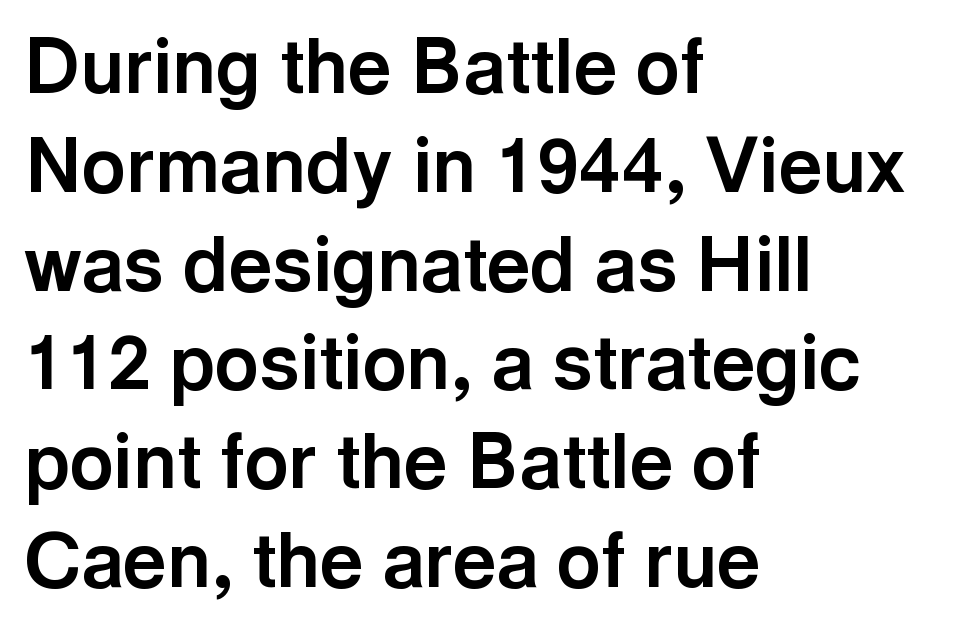
The rendering uses natural spacing where letterforms have individual widths. Notice how descenders clear the ascenders below comfortably — that's standard leading. The passage shown is typeset with a sans-serif family. The passage is arranged the way most books set body copy — flush left. Nobody touched the tracking dial on this one.
